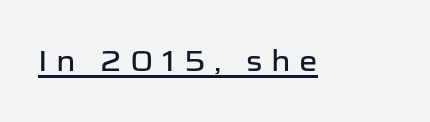
The image shows 29 px sans-serif type, upright; set unusually wide letter spacing (+0.29 em), underlined; low stroke contrast and a medium x-height.
